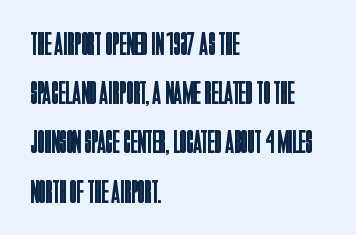
Q: Is the text bold? A: No.
Q: Is the text italic (slanted)? A: No, it is upright.
Q: Is the typeface a serif or a sans-serif typeface? A: Sans-serif.
Q: Is the text underlined? A: No.
Q: How is the paragraph aligned? A: Left-aligned.
Q: Is the spacing between letters normal or unusually wide? A: Normal.
Q: Is the spacing between lines tight, normal or loose? A: Normal.
Q: Width (condensed, normal, or wide)? A: Condensed.
Q: Stroke contrast? A: Low.
Q: x-height? A: Large.
Q: Monospaced? A: No.
